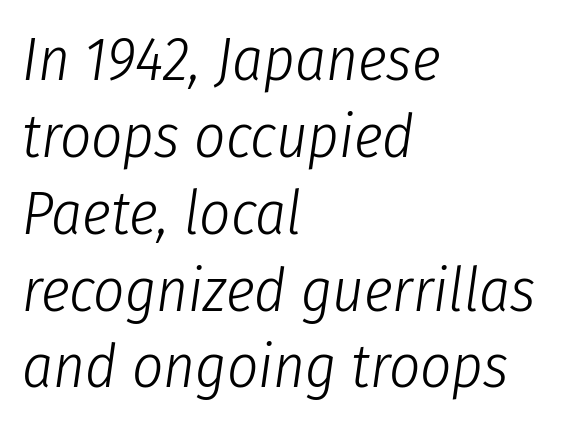
Q: Is the text bold? A: No.
Q: Is the text italic (slanted)? A: Yes, it leans right by about 8 degrees.
Q: Is the text underlined? A: No.
Q: How is the paragraph aligned? A: Left-aligned.
Q: Is the spacing between letters normal or unusually wide? A: Normal.
Q: Is the spacing between lines tight, normal or loose? A: Normal.
Q: Width (condensed, normal, or wide)? A: Condensed.
Q: Stroke contrast? A: Low.
Q: x-height? A: Medium.
Q: Monospaced? A: No.
